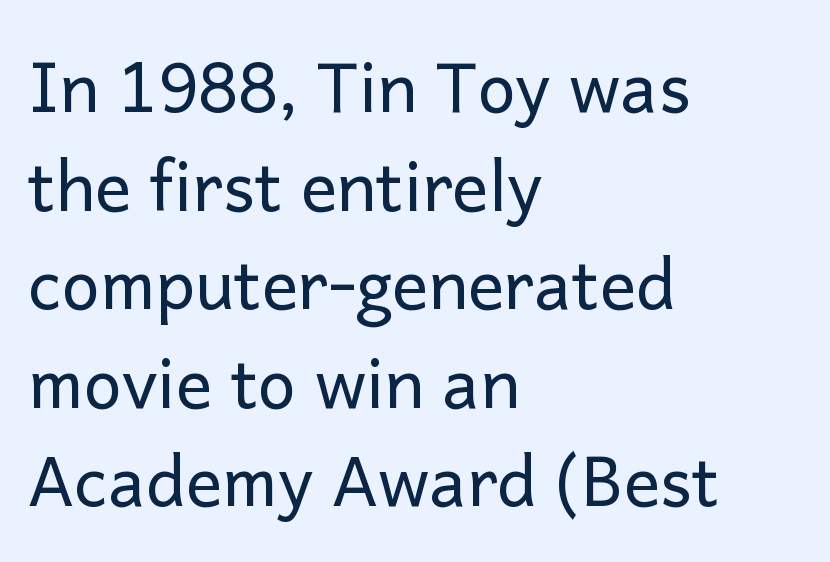
Q: Is the text bold? A: No.
Q: Is the text italic (slanted)? A: No, it is upright.
Q: Is the typeface a serif or a sans-serif typeface? A: Sans-serif.
Q: Is the text underlined? A: No.
Q: How is the paragraph aligned? A: Left-aligned.
Q: Is the spacing between letters normal or unusually wide? A: Normal.
Q: Is the spacing between lines tight, normal or loose? A: Normal.
Q: Width (condensed, normal, or wide)? A: Normal.
Q: Stroke contrast? A: Low.
Q: x-height? A: Medium.
Q: Monospaced? A: No.
